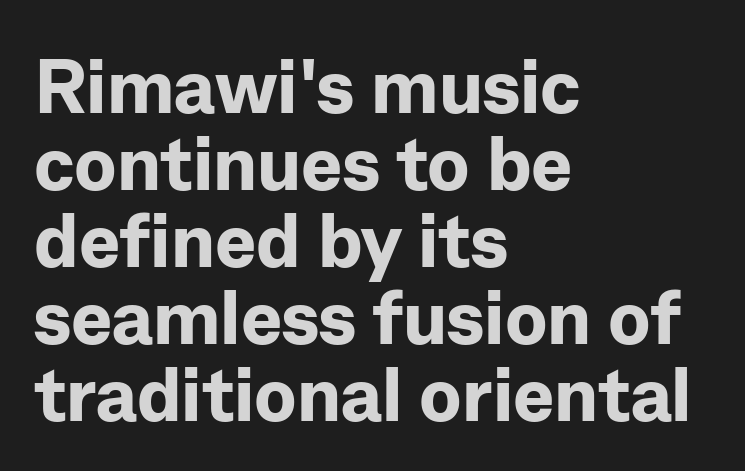
Q: Is the text bold? A: Yes.
Q: Is the text italic (slanted)? A: No, it is upright.
Q: Is the typeface a serif or a sans-serif typeface? A: Sans-serif.
Q: Is the text underlined? A: No.
Q: How is the paragraph aligned? A: Left-aligned.
Q: Is the spacing between letters normal or unusually wide? A: Normal.
Q: Is the spacing between lines tight, normal or loose? A: Tight.
Q: Width (condensed, normal, or wide)? A: Normal.
Q: Stroke contrast? A: Low.
Q: x-height? A: Medium.
Q: Monospaced? A: No.
